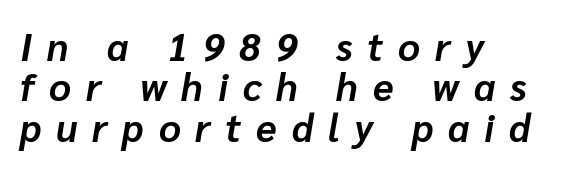
{"italic": "yes", "lean": "right", "slant_degrees": 10, "bold": "yes", "weight": "bold", "width": "normal", "stroke_contrast": "low", "x_height": "medium", "monospaced": "no", "underline": "no", "align": "left", "line_spacing": "tight", "line_spacing_ratio": 1.06, "letter_spacing": "wide", "letter_spacing_em": 0.39, "glyph_px": 38}
